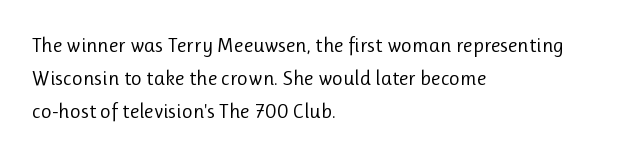
{"italic": "no", "bold": "no", "underline": "no", "align": "left", "line_spacing": "normal", "line_spacing_ratio": 1.57, "letter_spacing": "normal", "letter_spacing_em": 0.0, "glyph_px": 21}
